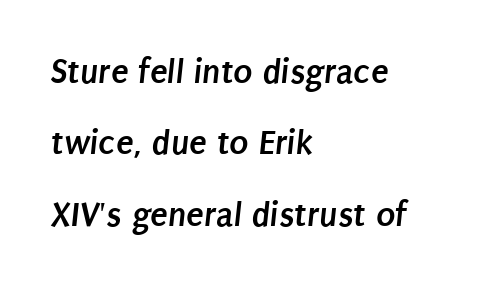
{"serif": "no", "bold": "yes", "weight": "semibold", "width": "condensed", "stroke_contrast": "low", "x_height": "large", "monospaced": "no", "underline": "no", "align": "left", "line_spacing": "loose", "line_spacing_ratio": 1.98, "letter_spacing": "normal", "letter_spacing_em": 0.0, "glyph_px": 36}
